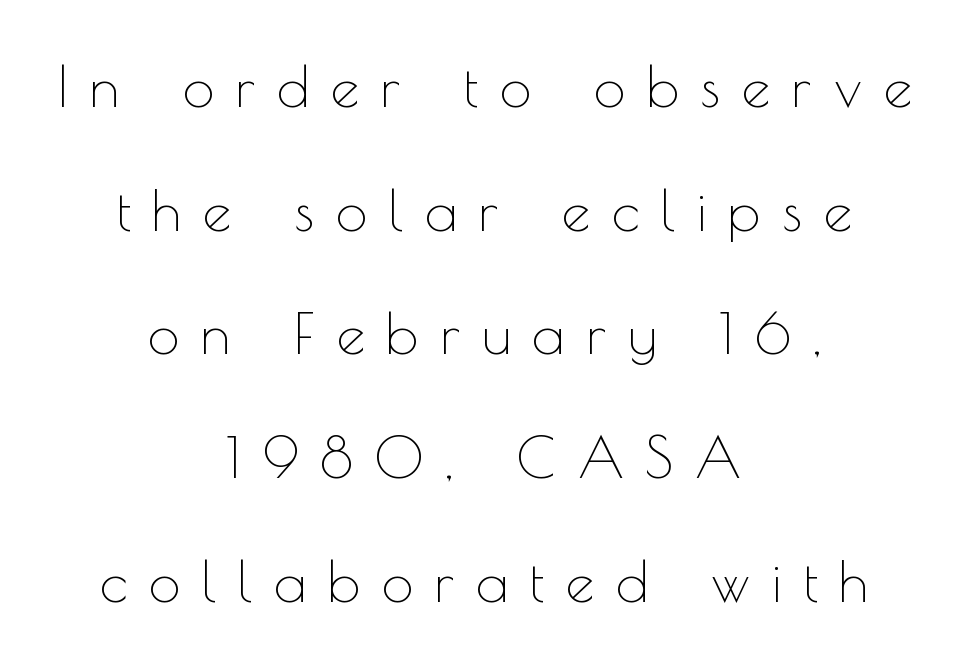
{"serif": "no", "italic": "no", "bold": "no", "weight": "thin", "width": "normal", "x_height": "small", "monospaced": "no", "underline": "no", "align": "center", "line_spacing": "loose", "line_spacing_ratio": 2.17, "letter_spacing": "wide", "letter_spacing_em": 0.38, "glyph_px": 57}
